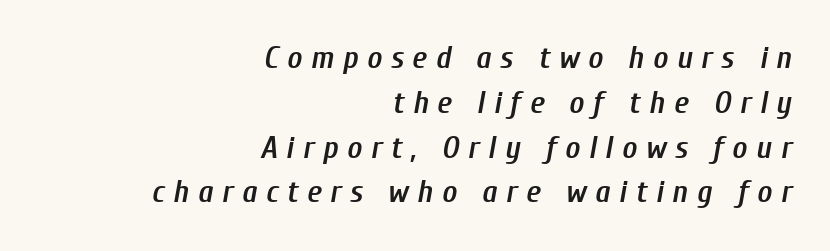
The image shows 32 px semibold, condensed type, italic (leaning right); set right-aligned, normal line spacing (1.4x), unusually wide letter spacing (+0.27 em), not underlined; low stroke contrast and a medium x-height.
